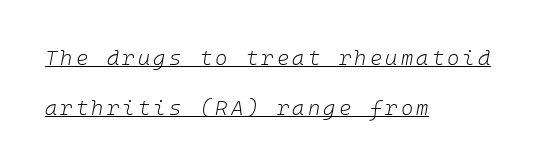
How would I describe the line gaps? Wide and relaxed. The face used here has a pronounced slope to its letters. Does the copy run flush right? No — it runs flush left. The lettering is marked with a stroke running underneath it. Stems here are at most as thick as an everyday book face.
